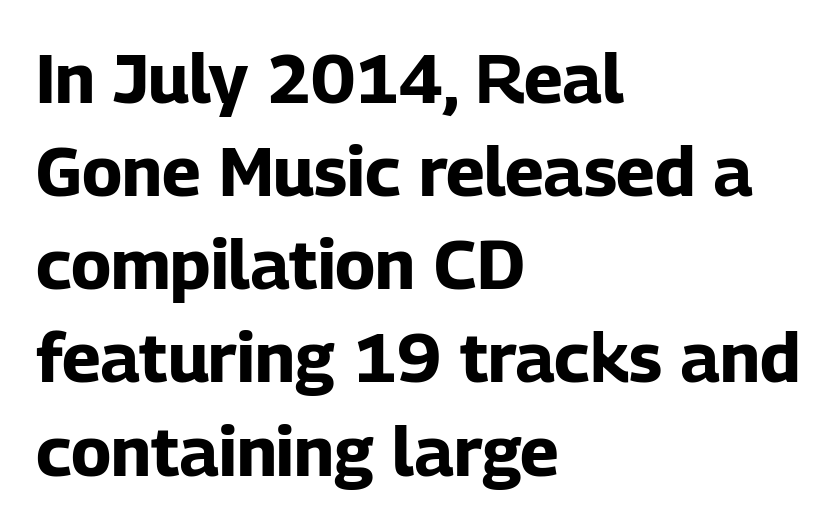
Q: Is the text bold? A: Yes.
Q: Is the text italic (slanted)? A: No, it is upright.
Q: Is the typeface a serif or a sans-serif typeface? A: Sans-serif.
Q: Is the text underlined? A: No.
Q: How is the paragraph aligned? A: Left-aligned.
Q: Is the spacing between letters normal or unusually wide? A: Normal.
Q: Is the spacing between lines tight, normal or loose? A: Normal.
Q: Width (condensed, normal, or wide)? A: Normal.
Q: Stroke contrast? A: Low.
Q: x-height? A: Medium.
Q: Monospaced? A: No.
